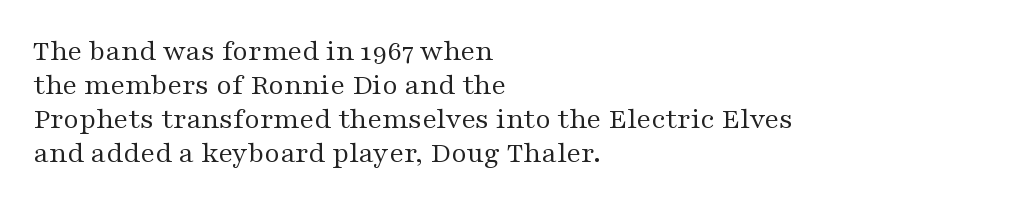
Q: Is the text bold? A: No.
Q: Is the text italic (slanted)? A: No, it is upright.
Q: Is the typeface a serif or a sans-serif typeface? A: Serif.
Q: Is the text underlined? A: No.
Q: How is the paragraph aligned? A: Left-aligned.
Q: Is the spacing between letters normal or unusually wide? A: Normal.
Q: Is the spacing between lines tight, normal or loose? A: Tight.
Q: Width (condensed, normal, or wide)? A: Wide.
Q: Stroke contrast? A: Medium.
Q: x-height? A: Medium.
Q: Monospaced? A: No.
